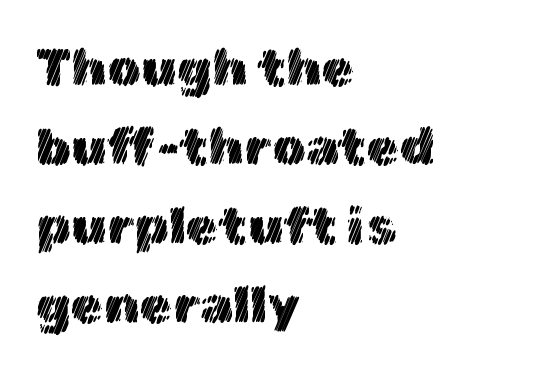
Descenders are the only things crossing below the line. This is the regular roman posture of the typeface. Vertically, the passage feels balanced, rows spaced as you'd expect. Is the letter spacing exaggerated? No — it looks like the ordinary default. A typesetter would call this proportional, since set widths differ per character.
